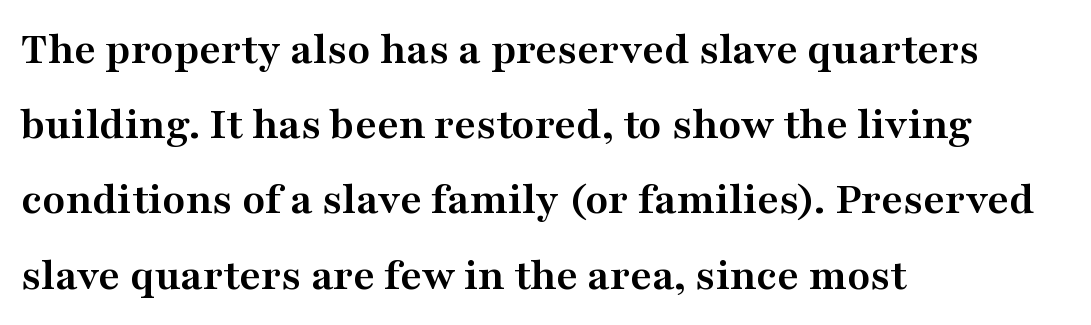
{"serif": "yes", "italic": "no", "bold": "yes", "weight": "semibold", "width": "wide", "stroke_contrast": "medium", "x_height": "medium", "monospaced": "no", "underline": "no", "align": "left", "line_spacing": "normal", "line_spacing_ratio": 1.6, "letter_spacing": "normal", "letter_spacing_em": 0.0, "glyph_px": 47}
